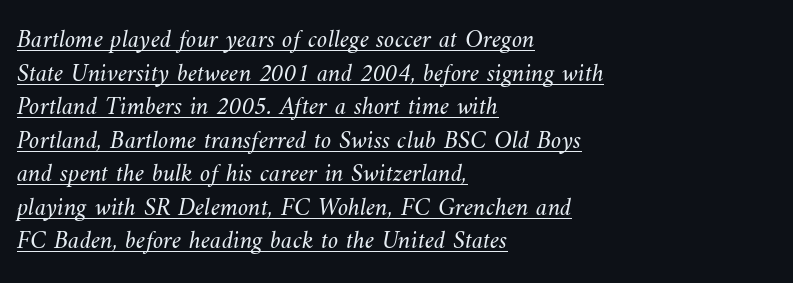
{"bold": "no", "underline": "yes", "align": "left", "line_spacing": "normal", "line_spacing_ratio": 1.29, "letter_spacing": "normal", "letter_spacing_em": 0.0, "glyph_px": 26}
